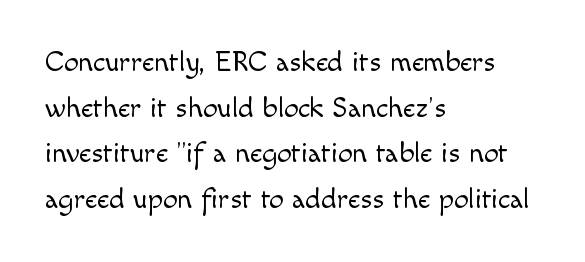
Q: Is the text bold? A: No.
Q: Is the text italic (slanted)? A: No, it is upright.
Q: Is the typeface a serif or a sans-serif typeface? A: Sans-serif.
Q: Is the text underlined? A: No.
Q: How is the paragraph aligned? A: Left-aligned.
Q: Is the spacing between letters normal or unusually wide? A: Normal.
Q: Is the spacing between lines tight, normal or loose? A: Normal.
Q: Width (condensed, normal, or wide)? A: Normal.
Q: x-height? A: Small.
Q: Monospaced? A: No.
